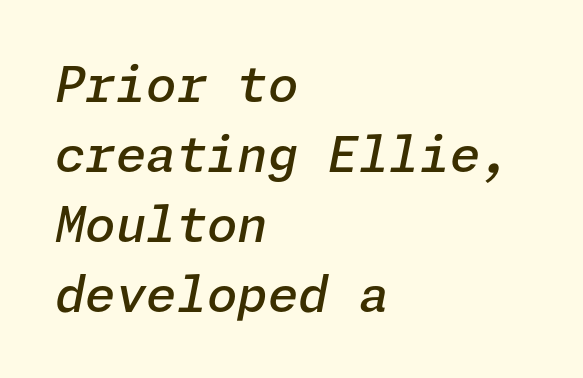
Q: Is the text bold? A: Semi-bold.
Q: Is the text italic (slanted)? A: Yes, it leans right by about 11 degrees.
Q: Is the text underlined? A: No.
Q: How is the paragraph aligned? A: Left-aligned.
Q: Is the spacing between letters normal or unusually wide? A: Normal.
Q: Is the spacing between lines tight, normal or loose? A: Normal.
Q: Width (condensed, normal, or wide)? A: Normal.
Q: Stroke contrast? A: Low.
Q: x-height? A: Medium.
